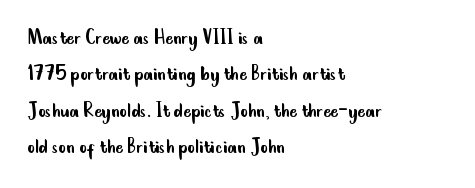
{"italic": "no", "bold": "no", "underline": "no", "align": "left", "line_spacing": "normal", "line_spacing_ratio": 1.58, "letter_spacing": "normal", "letter_spacing_em": 0.0, "glyph_px": 23}
